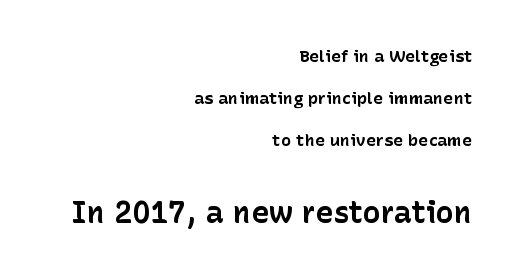
Think of a printed novel: that variable character pitch is what you see here. The rendering enlarges the type as you move from the upper chunk to the lower. No word sits above an underline. Horizontal bands of white between lines are thick stripes.
